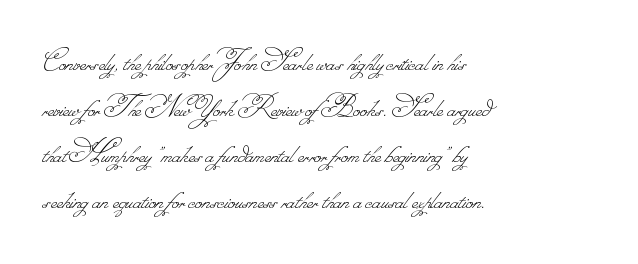
Letter spacing: default. Check the space under the baseline: it is left empty. Leading matches the norm, producing a regular column. The text block is weighted toward the left margin, trailing off unevenly rightward. Heft: none added — not bold. Spacing verdict: proportional, widths tailored to each character.
